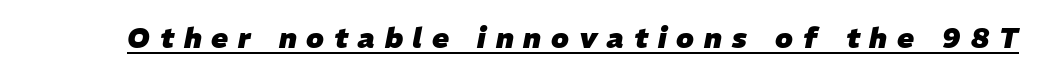
Caption: expanded tracking, letters set apart. Underlined type. Each letter keeps its own natural width here, so spacing adapts to shape. Yep, that's italic — everything's leaning. Strokes here are thick enough to call this a true bold.
